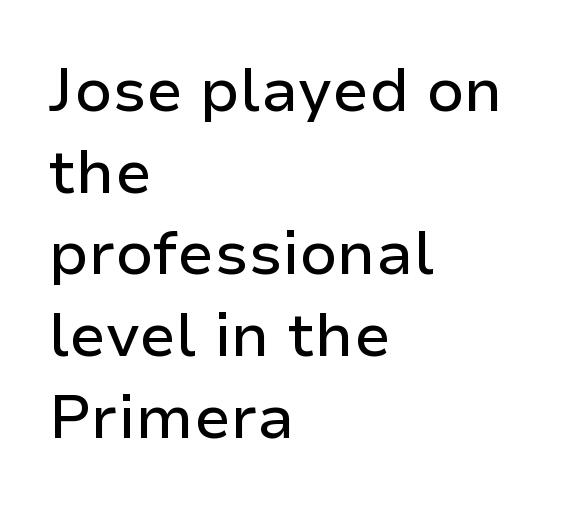
Q: Is the text italic (slanted)? A: No, it is upright.
Q: Is the typeface a serif or a sans-serif typeface? A: Sans-serif.
Q: Is the text underlined? A: No.
Q: How is the paragraph aligned? A: Left-aligned.
Q: Is the spacing between letters normal or unusually wide? A: Normal.
Q: Is the spacing between lines tight, normal or loose? A: Normal.
Q: Width (condensed, normal, or wide)? A: Normal.
Q: Stroke contrast? A: Low.
Q: x-height? A: Medium.
Q: Monospaced? A: No.
